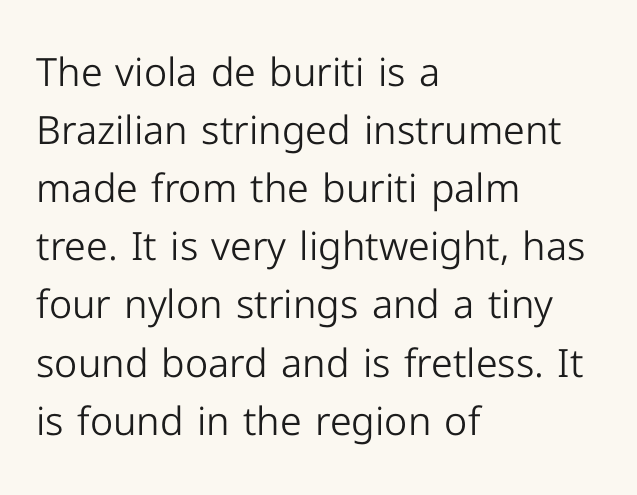
{"serif": "no", "italic": "no", "bold": "no", "weight": "light", "width": "normal", "stroke_contrast": "low", "x_height": "medium", "monospaced": "no", "underline": "no", "align": "left", "line_spacing": "normal", "line_spacing_ratio": 1.49, "letter_spacing": "normal", "letter_spacing_em": 0.0, "glyph_px": 39}
